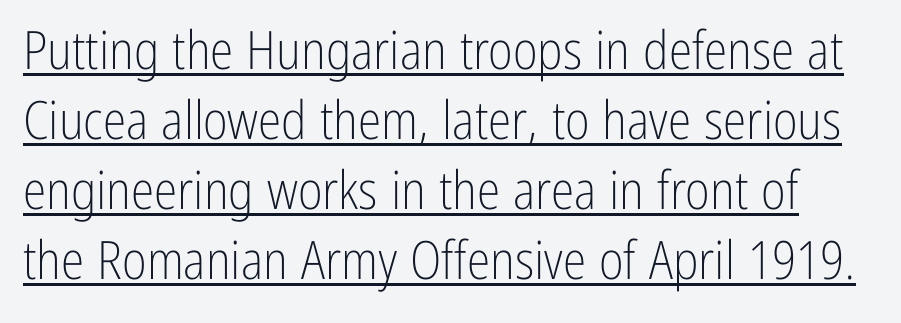
The image shows 53 px light, condensed sans-serif type, upright; set normal line spacing (1.32x), normal letter spacing, underlined; low stroke contrast and a medium x-height.
